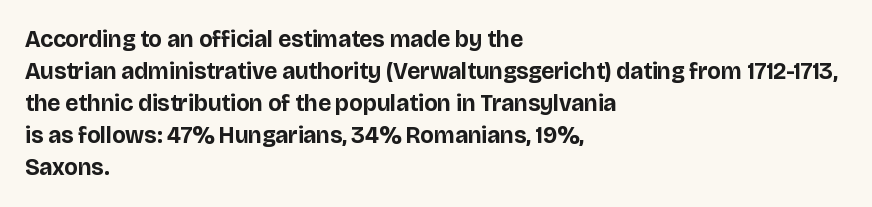
Compared with typical paragraphs, the rows here are spaced about the same. In terms of posture, this sample is upright. You'd pick this weight for a headline — it's a proper bold. Typeset ragged right — the left edge is the straight one.
